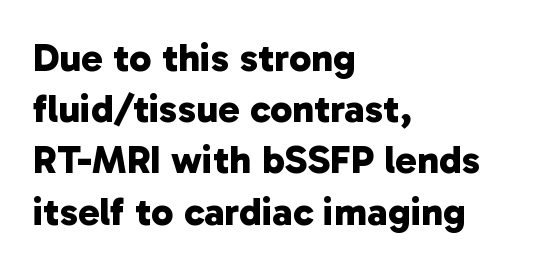
The image shows 40 px bold sans-serif type; set left-aligned, normal line spacing (1.28x), normal letter spacing, not underlined; low stroke contrast and a medium x-height.
